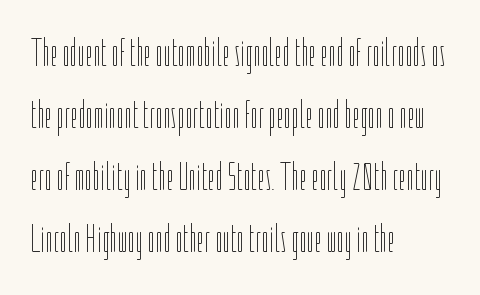
The image shows 39 px thin, condensed type, upright; set left-aligned, normal line spacing (1.59x), normal letter spacing, not underlined; low stroke contrast and a medium x-height.
